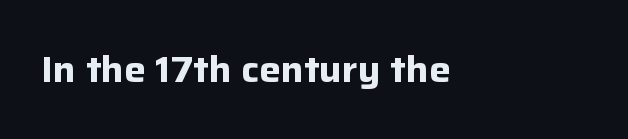
The image shows 36 px bold sans-serif type, upright; set left-aligned, normal letter spacing, not underlined; low stroke contrast and a medium x-height.
